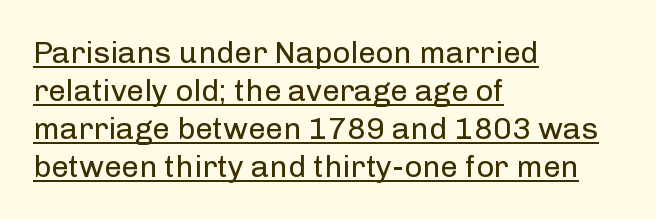
The rendering anchors every line to the left-hand side. No extra ink here — the face is not bold. The type family on display is of the sans-serif kind. The letters stand straight up with perfectly vertical stems. Observe the ordinary spacing: letters are neighbours, not strangers. Looks like regular typesetting: each glyph gets only the width it needs.
